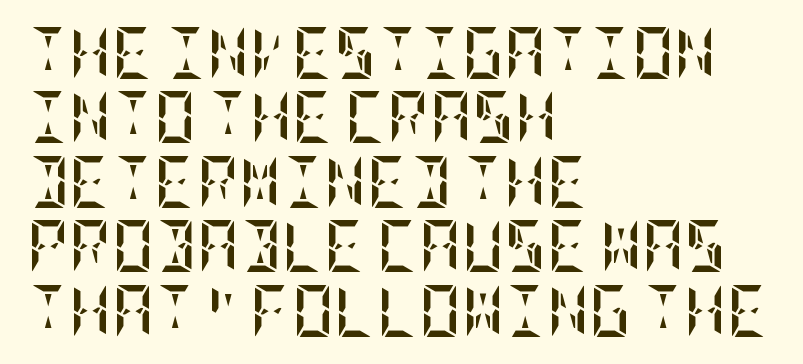
The image shows 52 px semibold, condensed type, upright; set left-aligned, line spacing 1.24x, normal letter spacing, not underlined; low stroke contrast and a large x-height.
